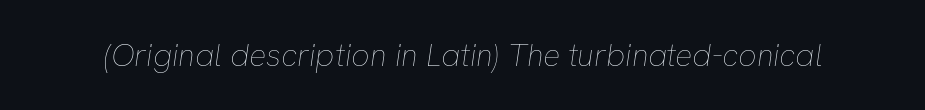
Caption: standard tracking, unaltered. When letters slant like this, we call the style italic. Any mark beneath the type? The region is blank. Caption: face not bold, strokes unweighted. These lines are rendered in a variable-pitch font.
